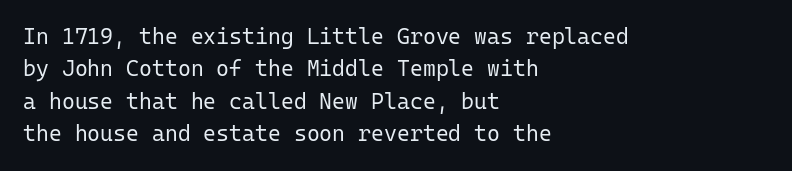
{"italic": "no", "bold": "no", "underline": "no", "align": "left", "line_spacing": "normal", "line_spacing_ratio": 1.47, "letter_spacing": "normal", "letter_spacing_em": 0.0, "glyph_px": 22}
